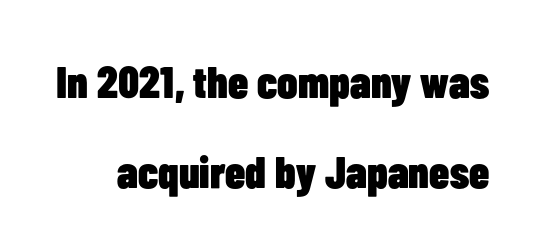
Q: Is the text bold? A: Yes.
Q: Is the text italic (slanted)? A: No, it is upright.
Q: Is the typeface a serif or a sans-serif typeface? A: Sans-serif.
Q: Is the text underlined? A: No.
Q: Is the spacing between letters normal or unusually wide? A: Normal.
Q: Is the spacing between lines tight, normal or loose? A: Loose.
Q: Width (condensed, normal, or wide)? A: Condensed.
Q: Stroke contrast? A: Low.
Q: x-height? A: Medium.
Q: Monospaced? A: No.
